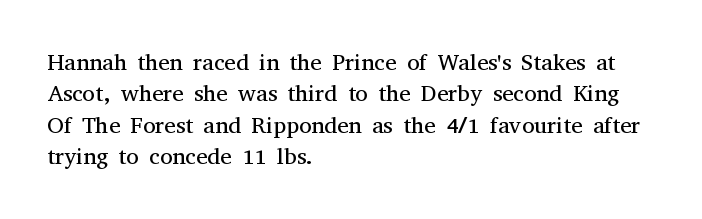
The image shows 23 px text type, upright; set left-aligned, normal line spacing (1.36x), normal letter spacing, not underlined.
